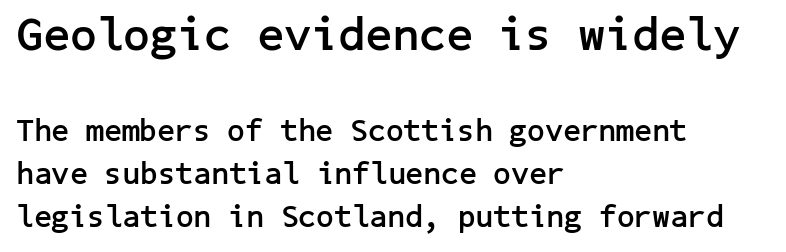
The image shows 47 px semibold sans-serif type, upright; set left-aligned, normal line spacing (1.38x), normal letter spacing, not underlined; the first (top) block is 1.52x larger; low stroke contrast and a medium x-height.
